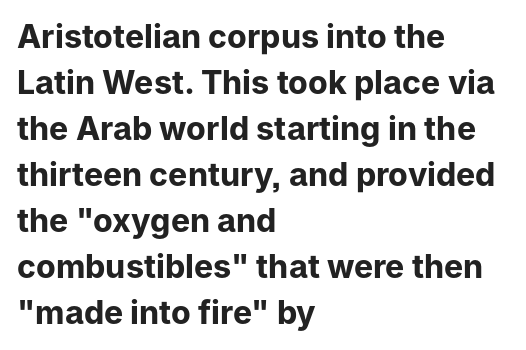
This sample uses a sans-serif face. Nothing unusual about the tracking: characters are spaced as the font intends. The specimen reads as upright at a glance. Descenders hang freely into open space. Spacing verdict: proportional, widths tailored to each character. Is the block centered? No — it sits flush against the left margin.
